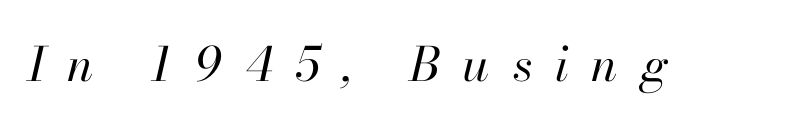
The passage shown is typed in a proportional face where columns would drift. The zone under the glyphs is completely vacant. Notice how the stems are inclined rather than vertical — that's the hallmark of italics. Heaviness? Minimal to ordinary, like unemphasized prose. The tracking reads as deliberately expanded to a designer's eye.
